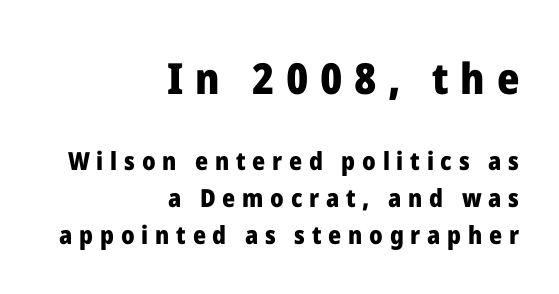
{"serif": "no", "italic": "no", "bold": "yes", "weight": "heavy", "width": "normal", "stroke_contrast": "low", "x_height": "medium", "monospaced": "no", "underline": "no", "align": "right", "line_spacing": "normal", "line_spacing_ratio": 1.48, "letter_spacing": "wide", "letter_spacing_em": 0.27, "larger_block": "first", "size_ratio": 1.72, "glyph_px": 43}
